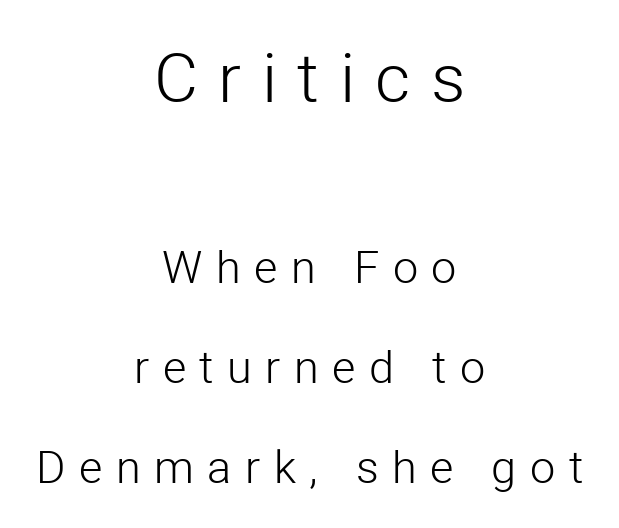
{"serif": "no", "italic": "no", "bold": "no", "weight": "light", "width": "normal", "stroke_contrast": "low", "x_height": "medium", "monospaced": "no", "underline": "no", "align": "center", "line_spacing": "loose", "line_spacing_ratio": 2.22, "letter_spacing": "wide", "letter_spacing_em": 0.3, "larger_block": "first", "size_ratio": 1.51, "glyph_px": 68}
